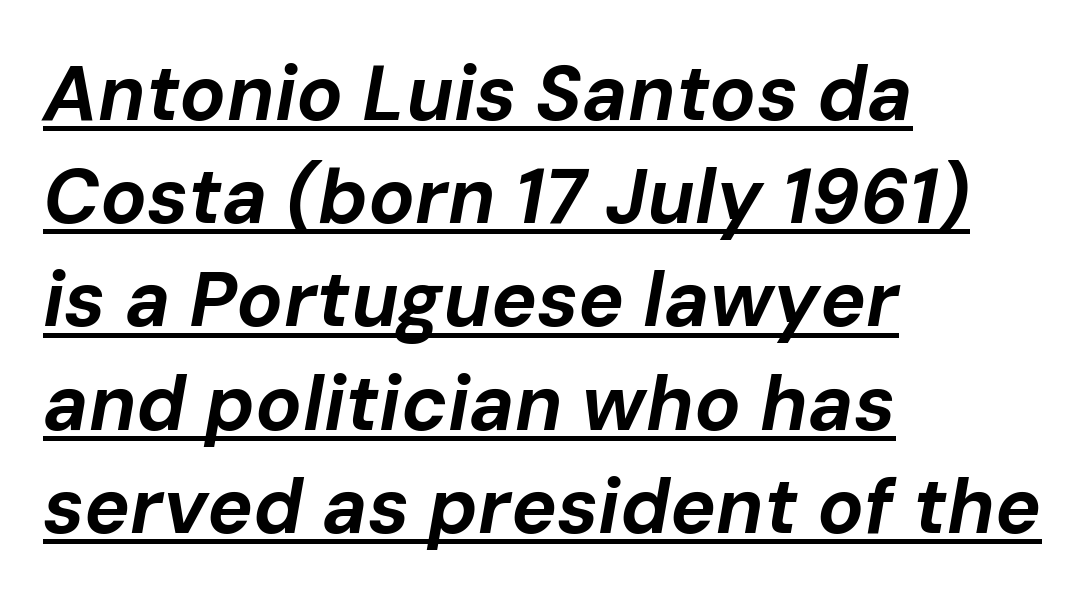
{"italic": "yes", "lean": "right", "slant_degrees": 10, "bold": "yes", "weight": "bold", "width": "normal", "stroke_contrast": "low", "x_height": "medium", "monospaced": "no", "underline": "yes", "align": "left", "line_spacing": "normal", "line_spacing_ratio": 1.34, "letter_spacing": "normal", "letter_spacing_em": 0.0, "glyph_px": 77}
